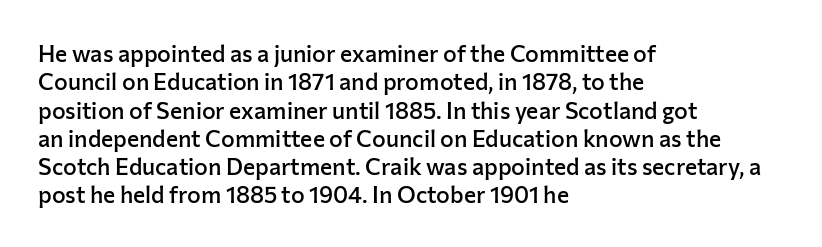
The image shows 23 px text type, upright; set left-aligned, line spacing 1.23x, normal letter spacing, not underlined.
